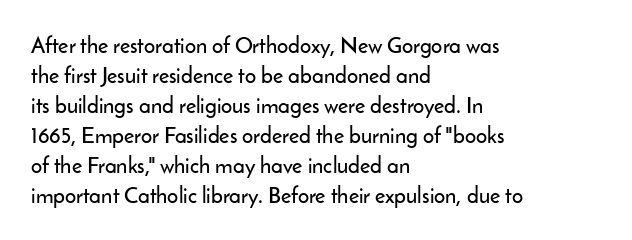
{"italic": "no", "underline": "no", "align": "left", "line_spacing": "normal", "line_spacing_ratio": 1.36, "letter_spacing": "normal", "letter_spacing_em": 0.0, "glyph_px": 22}
